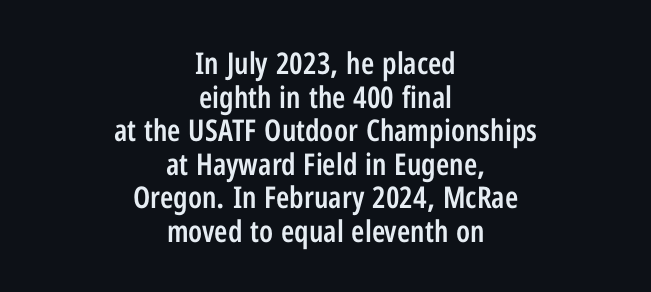
Each new line begins almost immediately beneath the previous one. No word sits above an underline. The typeface chosen for these lines omits serifs. Typographic density is moderately raised because the face is semibold. Inter-character spacing is left at the font's built-in metrics.
